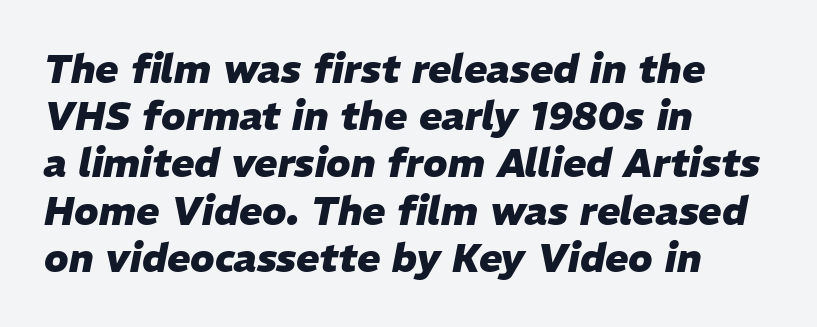
Q: Is the text bold? A: Yes.
Q: Is the text italic (slanted)? A: Yes, it leans right by about 11 degrees.
Q: Is the text underlined? A: No.
Q: How is the paragraph aligned? A: Left-aligned.
Q: Is the spacing between letters normal or unusually wide? A: Normal.
Q: Width (condensed, normal, or wide)? A: Normal.
Q: Stroke contrast? A: Low.
Q: x-height? A: Medium.
Q: Monospaced? A: No.
